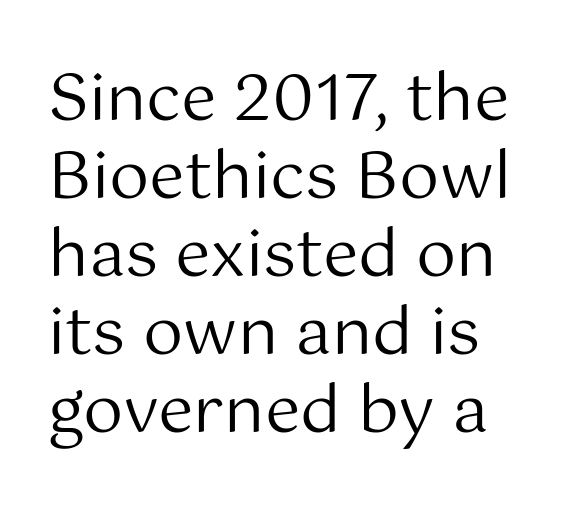
Regarding serifs, this sample does without them. Heaviness? Minimal to ordinary, like unemphasized prose. You could call the tracking neutral — neither tight nor loose. Proportional: the letters do not fall into vertical columns. Left-aligned paragraph, ragged on the right.
